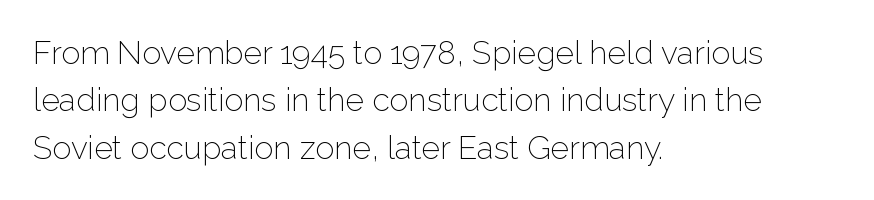
Q: Is the text bold? A: No.
Q: Is the text italic (slanted)? A: No, it is upright.
Q: Is the typeface a serif or a sans-serif typeface? A: Sans-serif.
Q: Is the text underlined? A: No.
Q: How is the paragraph aligned? A: Left-aligned.
Q: Is the spacing between letters normal or unusually wide? A: Normal.
Q: Is the spacing between lines tight, normal or loose? A: Normal.
Q: Width (condensed, normal, or wide)? A: Normal.
Q: Stroke contrast? A: Low.
Q: x-height? A: Medium.
Q: Monospaced? A: No.
